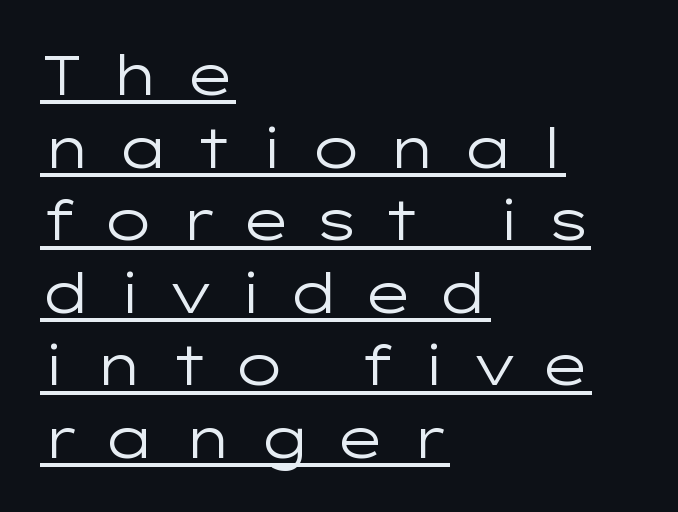
The image shows 55 px regular-weight, wide sans-serif type, upright; set left-aligned, normal line spacing (1.32x), unusually wide letter spacing (+0.42 em), underlined; low stroke contrast and a medium x-height.
